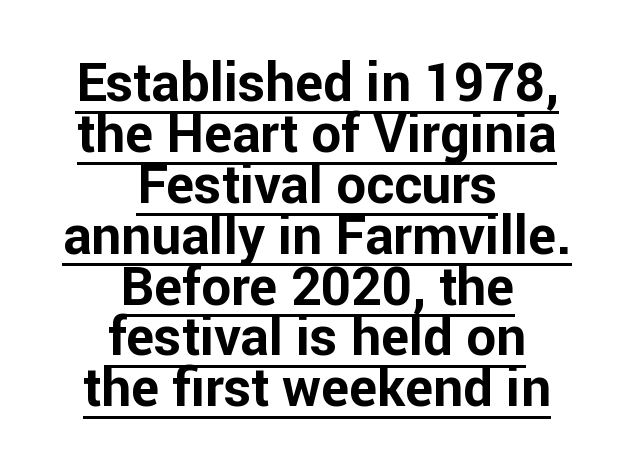
{"serif": "no", "italic": "no", "bold": "yes", "weight": "bold", "width": "normal", "stroke_contrast": "low", "x_height": "medium", "monospaced": "no", "underline": "yes", "align": "center", "line_spacing": "tight", "line_spacing_ratio": 0.96, "letter_spacing": "normal", "letter_spacing_em": 0.0, "glyph_px": 53}
